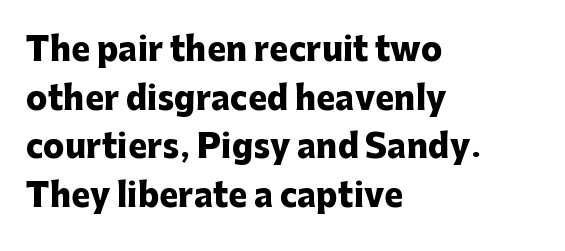
{"serif": "no", "italic": "no", "bold": "yes", "weight": "heavy", "width": "normal", "stroke_contrast": "low", "x_height": "medium", "monospaced": "no", "underline": "no", "align": "left", "line_spacing": "normal", "line_spacing_ratio": 1.52, "letter_spacing": "normal", "letter_spacing_em": 0.0, "glyph_px": 32}
